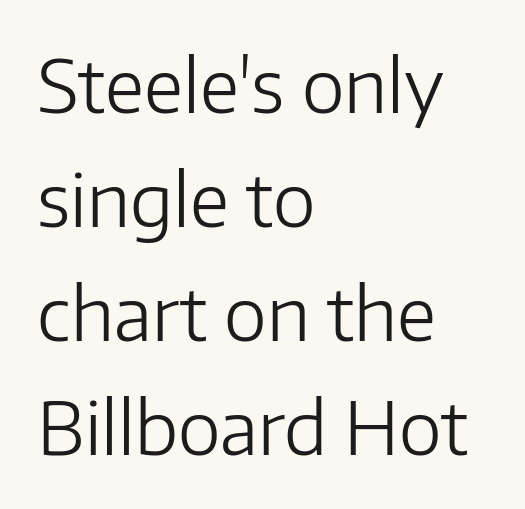
What's the leading like? Ordinary, nothing unusual. Grotesque or geometric, the face here clearly has no serifs. Is the block centered? No — it sits flush against the left margin. Unlike italic type, these characters show no tilt at all.
